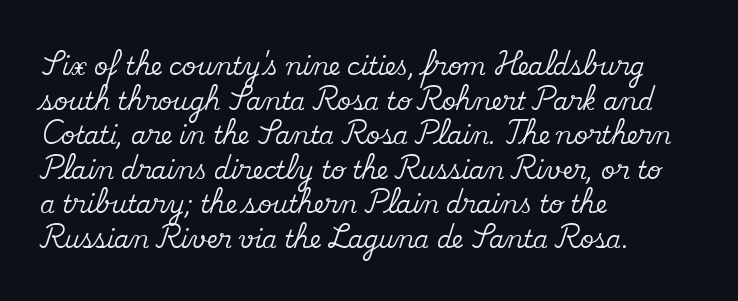
Q: Is the text italic (slanted)? A: Yes.
Q: Is the text underlined? A: No.
Q: How is the paragraph aligned? A: Left-aligned.
Q: Is the spacing between letters normal or unusually wide? A: Normal.
Q: Is the spacing between lines tight, normal or loose? A: Normal.
